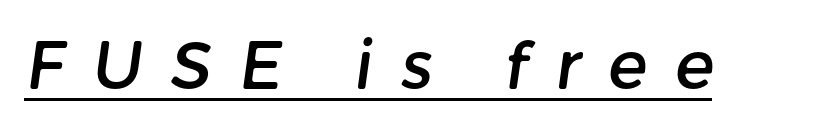
The image shows 66 px sans-serif type; set unusually wide letter spacing (+0.42 em), underlined; low stroke contrast and a medium x-height.
